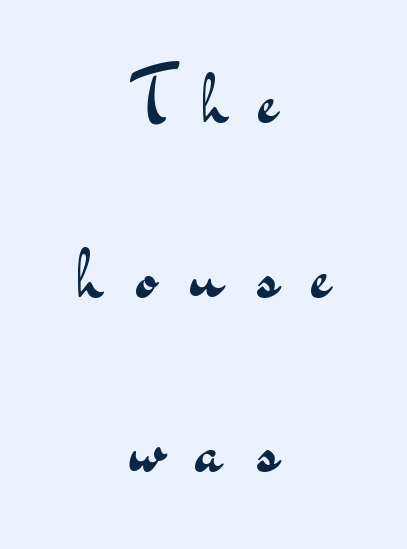
The image shows 74 px regular-weight, wide sans-serif type; set centered, loose line spacing (2.36x), unusually wide letter spacing (+0.45 em), not underlined; medium stroke contrast and a small x-height.
